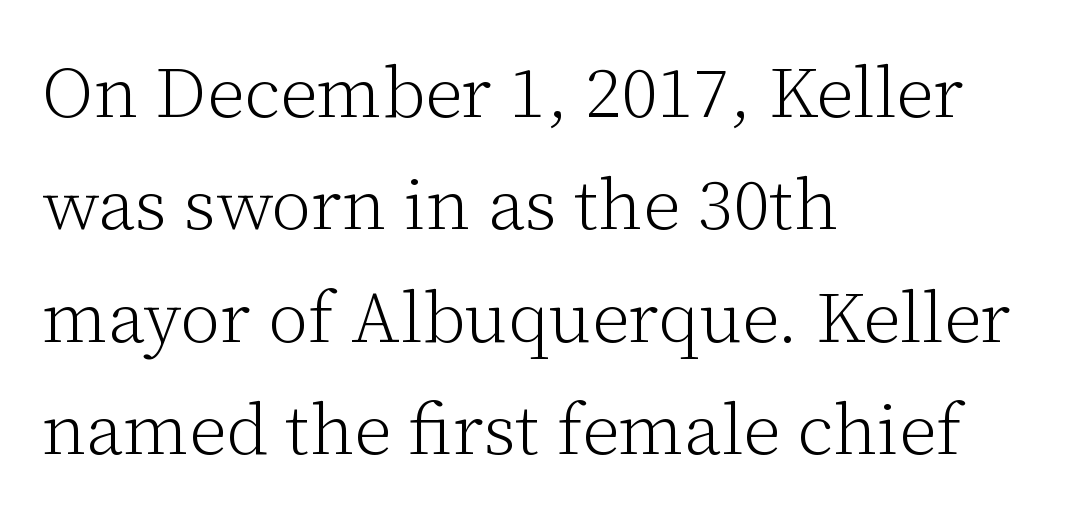
Quick note: not italic, upright. This sample has the flowing, uneven cadence of proportional lettering. The string is rendered with underlining switched off. Is the stroke heavy? The answer is a plain regular-or-lighter. Typographically, this falls in the serif category. The typesetter chose a ragged-right arrangement here.
